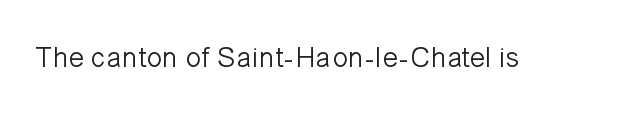
The image shows 29 px light sans-serif type, upright; set normal letter spacing, not underlined; low stroke contrast and a medium x-height.
